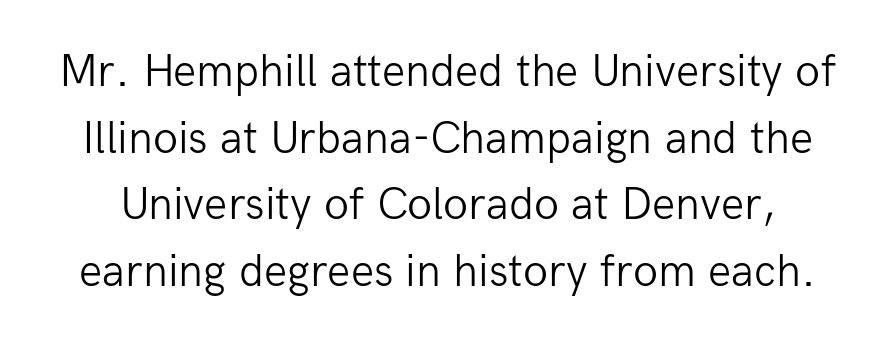
{"serif": "no", "italic": "no", "bold": "no", "weight": "light", "width": "normal", "stroke_contrast": "low", "x_height": "medium", "monospaced": "no", "underline": "no", "line_spacing": "normal", "line_spacing_ratio": 1.45, "letter_spacing": "normal", "letter_spacing_em": 0.0, "glyph_px": 46}
